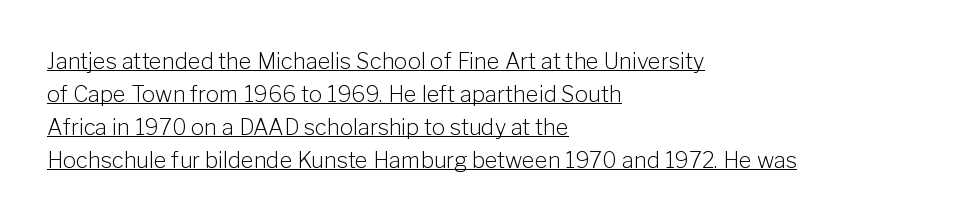
The image shows 22 px text type, upright; set left-aligned, normal line spacing (1.5x), normal letter spacing, underlined.
